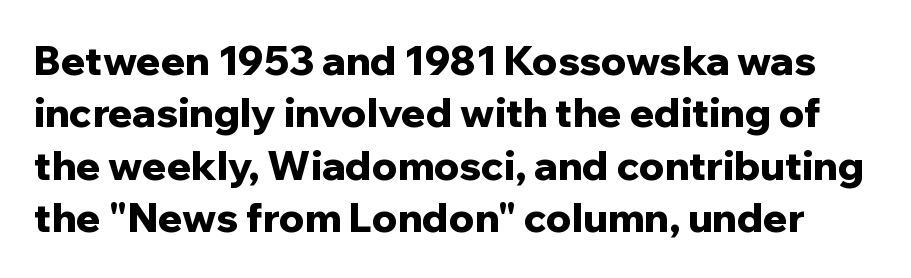
The image shows 40 px bold sans-serif type, upright; set normal line spacing (1.31x), normal letter spacing, not underlined; low stroke contrast and a medium x-height.
